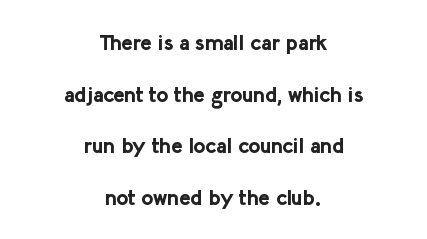
Q: Is the text bold? A: Yes.
Q: Is the text italic (slanted)? A: No, it is upright.
Q: Is the text underlined? A: No.
Q: How is the paragraph aligned? A: Centered.
Q: Is the spacing between letters normal or unusually wide? A: Normal.
Q: Is the spacing between lines tight, normal or loose? A: Loose.
